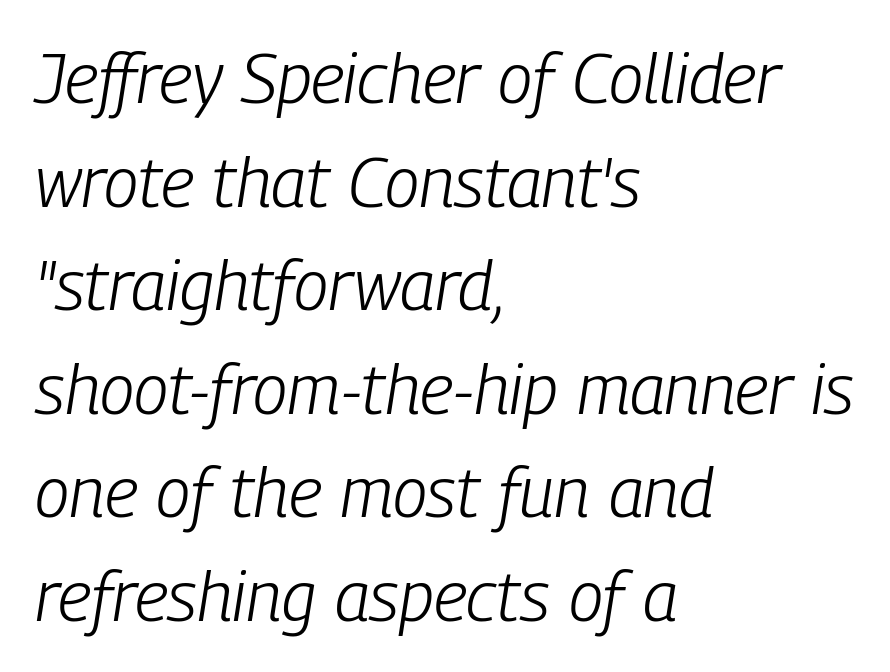
No extra tracking has been applied to these lines. Each row of text sits above clean, open space. The passage is arranged the way most books set body copy — flush left. Letters have the restrained weight of plain body copy at most.
